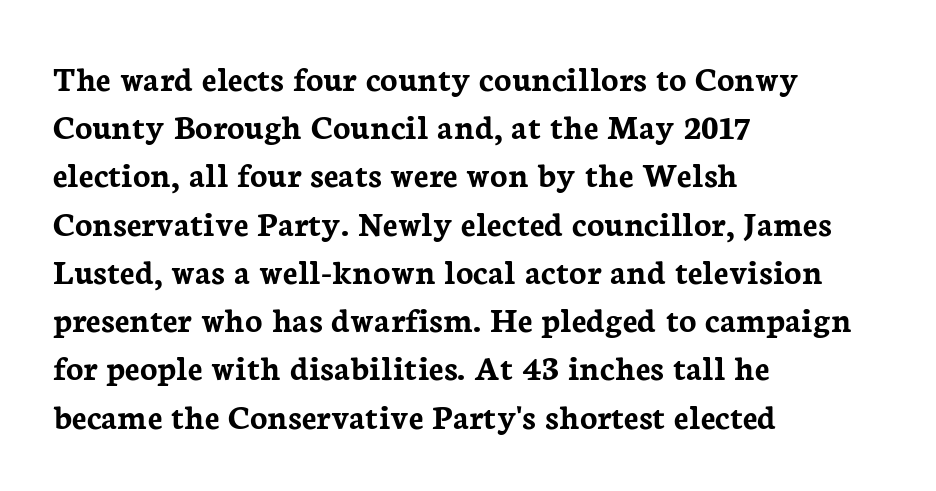
Q: Is the text bold? A: Yes.
Q: Is the text italic (slanted)? A: No, it is upright.
Q: Is the typeface a serif or a sans-serif typeface? A: Serif.
Q: Is the text underlined? A: No.
Q: How is the paragraph aligned? A: Left-aligned.
Q: Is the spacing between letters normal or unusually wide? A: Normal.
Q: Is the spacing between lines tight, normal or loose? A: Normal.
Q: Width (condensed, normal, or wide)? A: Normal.
Q: Stroke contrast? A: Low.
Q: x-height? A: Medium.
Q: Monospaced? A: No.
